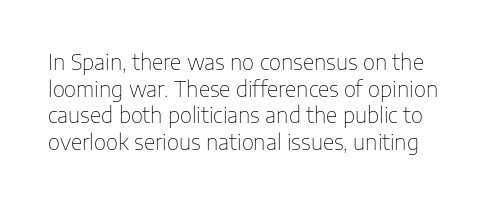
No heavy texture on the line: the type isn't bold. Just letters on the line, the space beneath them empty. The letterforms sit shoulder to shoulder at normal distance. The letters stand upright; this is a roman face. Compared with typical paragraphs, the rows here are spaced about the same.
